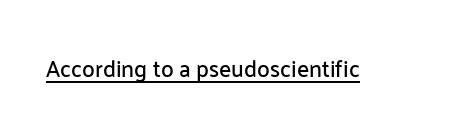
You can see a thin bar hugging the bottom of the glyphs. This rendering leaves character spacing at its baseline value. Style check: upright.
